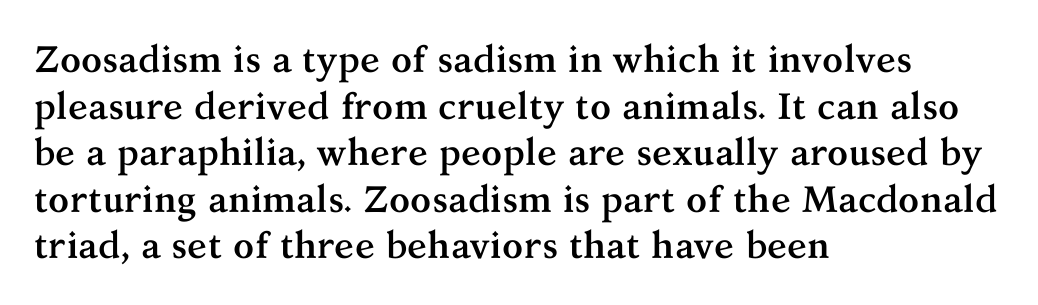
{"serif": "yes", "italic": "no", "bold": "yes", "weight": "semibold", "width": "normal", "stroke_contrast": "medium", "x_height": "medium", "monospaced": "no", "underline": "no", "align": "left", "line_spacing": "normal", "line_spacing_ratio": 1.26, "letter_spacing": "normal", "letter_spacing_em": 0.0, "glyph_px": 37}
